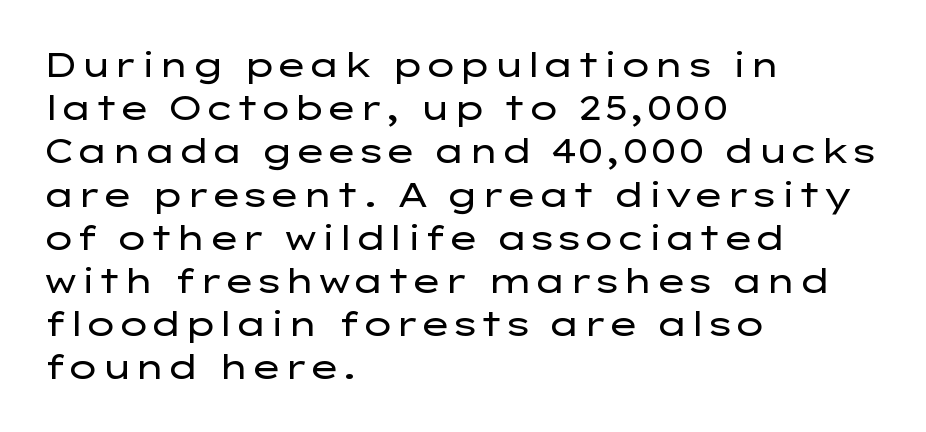
The image shows 34 px regular-weight, wide sans-serif type, upright; set left-aligned, normal line spacing (1.27x), normal letter spacing, not underlined; low stroke contrast and a medium x-height.
